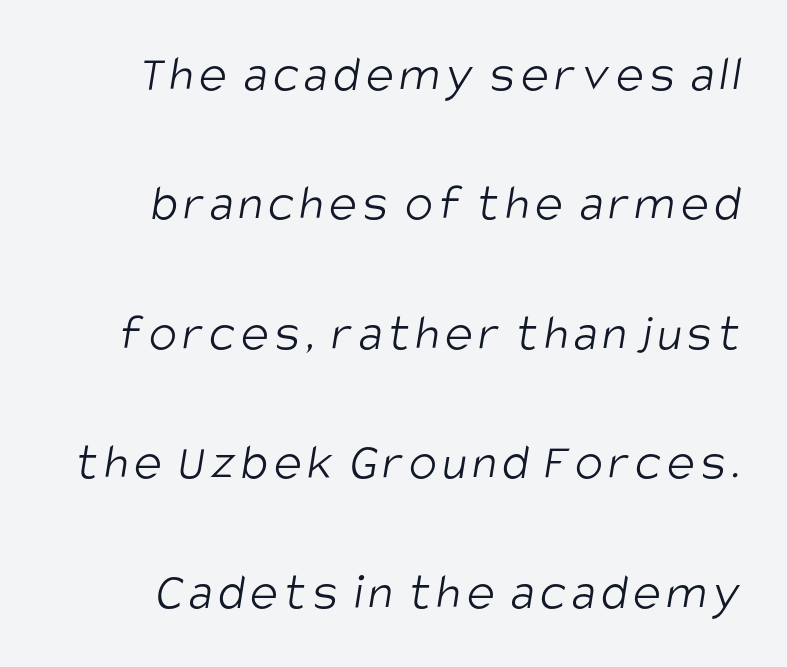
{"serif": "no", "bold": "no", "weight": "light", "width": "condensed", "stroke_contrast": "low", "x_height": "large", "monospaced": "no", "underline": "no", "line_spacing": "loose", "line_spacing_ratio": 2.49, "glyph_px": 52}
